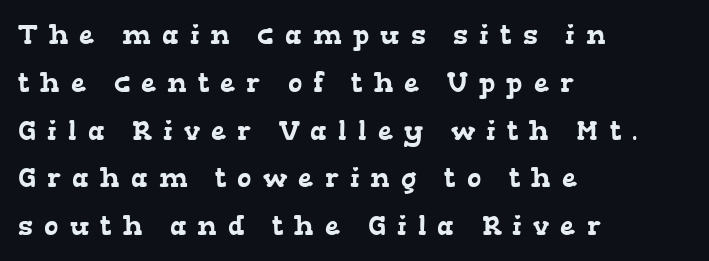
Q: Is the text underlined? A: No.
Q: How is the paragraph aligned? A: Left-aligned.
Q: Is the spacing between letters normal or unusually wide? A: Unusually wide.
